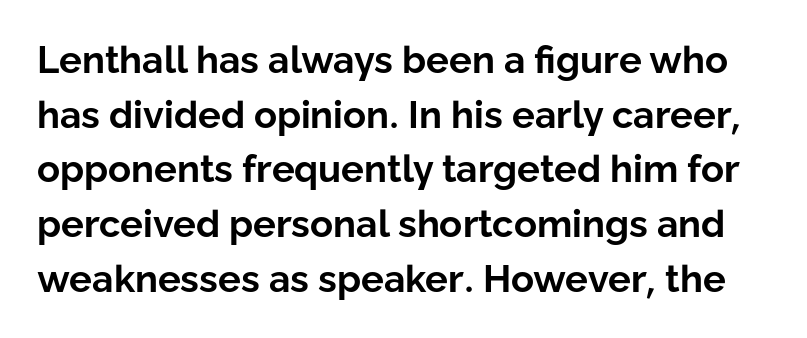
Nobody drew a line under any word here. Ordinary non-slanted type is in use. Horizontal bands of white between lines are of average thickness. Stroke terminals: plain, sans-serif. Pretty heavy lettering here — definitely bold. No extra tracking has been applied to these lines.
